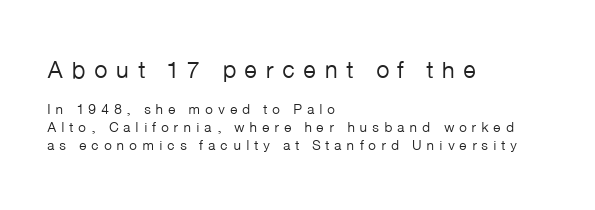
Stem width sits at or under what a default text font uses. The rag falls on the right side of this text block. Descenders hang freely into open space. The letters stand upright; this is a roman face. Top chunk: large. Bottom chunk: small. Regular leading.
